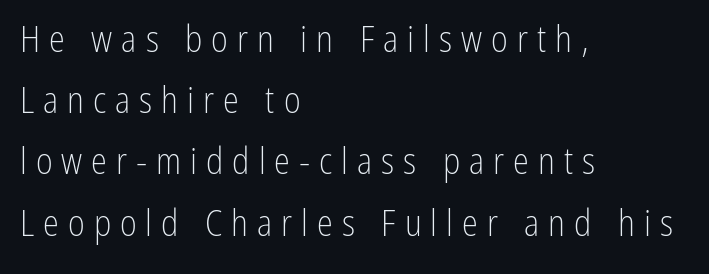
Q: Is the text bold? A: No.
Q: Is the text italic (slanted)? A: No, it is upright.
Q: Is the typeface a serif or a sans-serif typeface? A: Sans-serif.
Q: Is the text underlined? A: No.
Q: How is the paragraph aligned? A: Left-aligned.
Q: Is the spacing between letters normal or unusually wide? A: Unusually wide.
Q: Is the spacing between lines tight, normal or loose? A: Normal.
Q: Width (condensed, normal, or wide)? A: Condensed.
Q: Stroke contrast? A: Low.
Q: x-height? A: Medium.
Q: Monospaced? A: No.
